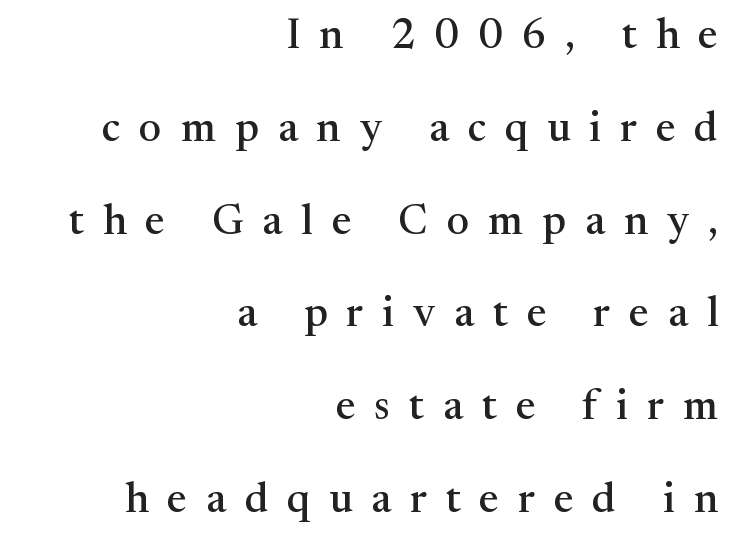
Display-style spreading of the glyphs; the letterfit is very open. Leading is clearly above the norm, producing a sparse column. Quick note: underline off. What kind of face is this? One with serifs.
